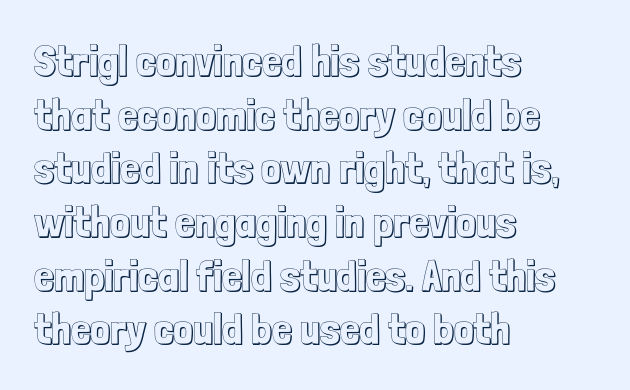
Q: Is the text italic (slanted)? A: No, it is upright.
Q: Is the text underlined? A: No.
Q: How is the paragraph aligned? A: Left-aligned.
Q: Is the spacing between letters normal or unusually wide? A: Normal.
Q: Width (condensed, normal, or wide)? A: Condensed.
Q: x-height? A: Medium.
Q: Monospaced? A: No.
